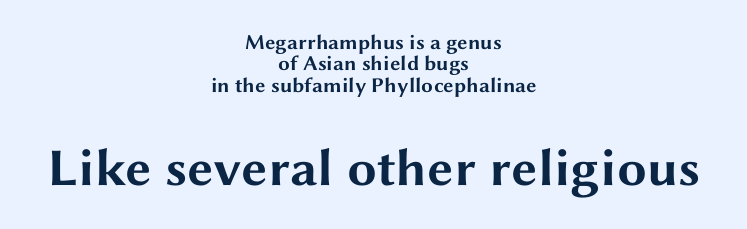
The image shows 53 px bold, wide sans-serif type, upright; set centered, tight line spacing (1.02x), normal letter spacing, not underlined; the second (bottom) block is 2.52x larger; medium stroke contrast and a medium x-height.
